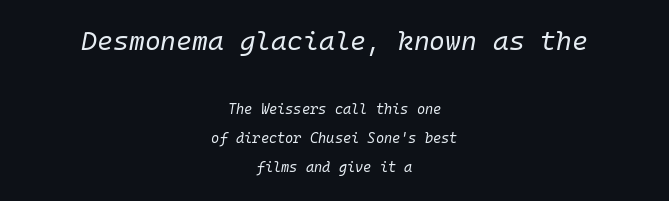
{"italic": "yes", "lean": "right", "slant_degrees": 10, "bold": "no", "underline": "no", "align": "center", "line_spacing": "loose", "line_spacing_ratio": 2.07, "letter_spacing": "normal", "letter_spacing_em": 0.0, "larger_block": "first", "size_ratio": 1.93, "glyph_px": 27}
